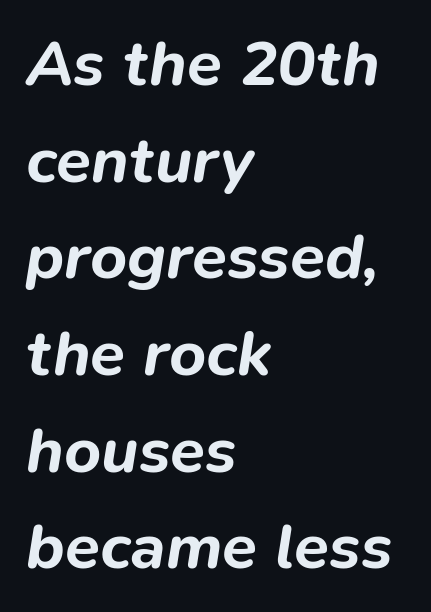
A normal amount of white space separates one row of letters from the next. A full-strength bold gives these letters their thick strokes. Line starts are locked; line ends wander. Rendered with sloped, italic letterforms. The passage shown is typed in a proportional face where columns would drift.
